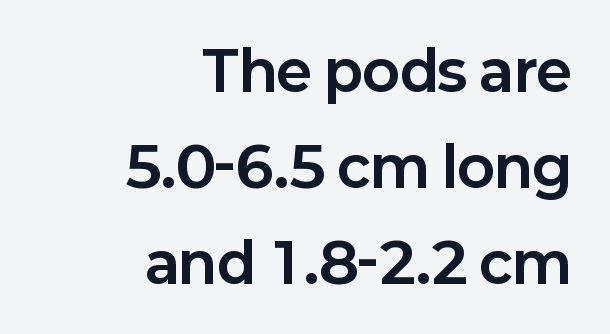
The font is running at its bold setting. Check the space under the baseline: it is left empty. Letter spacing: default. The specimen reads as upright at a glance.
